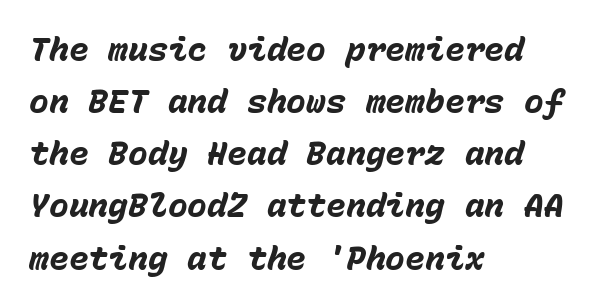
{"italic": "yes", "lean": "right", "slant_degrees": 15, "bold": "yes", "weight": "heavy", "width": "normal", "stroke_contrast": "low", "x_height": "medium", "monospaced": "yes", "underline": "no", "align": "left", "line_spacing": "normal", "line_spacing_ratio": 1.58, "letter_spacing": "normal", "letter_spacing_em": 0.0, "glyph_px": 33}
